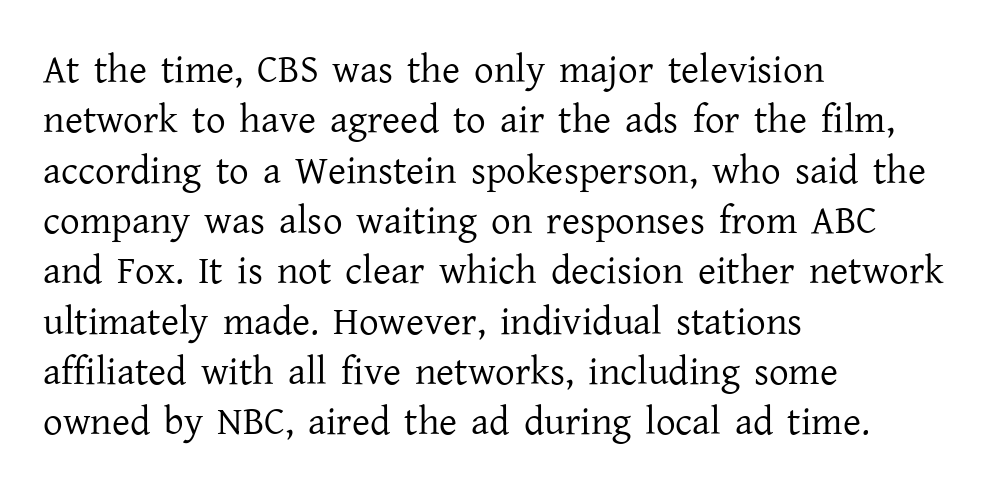
Q: Is the text bold? A: No.
Q: Is the text italic (slanted)? A: No, it is upright.
Q: Is the typeface a serif or a sans-serif typeface? A: Serif.
Q: Is the text underlined? A: No.
Q: How is the paragraph aligned? A: Left-aligned.
Q: Is the spacing between letters normal or unusually wide? A: Normal.
Q: Is the spacing between lines tight, normal or loose? A: Normal.
Q: Width (condensed, normal, or wide)? A: Normal.
Q: Stroke contrast? A: Low.
Q: x-height? A: Medium.
Q: Monospaced? A: No.
